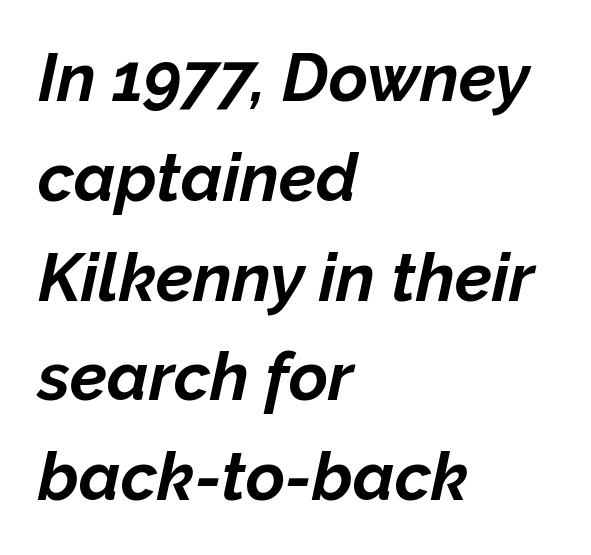
The image shows 67 px bold type, italic (leaning right); set left-aligned, normal line spacing (1.49x), normal letter spacing, not underlined; low stroke contrast and a medium x-height.
